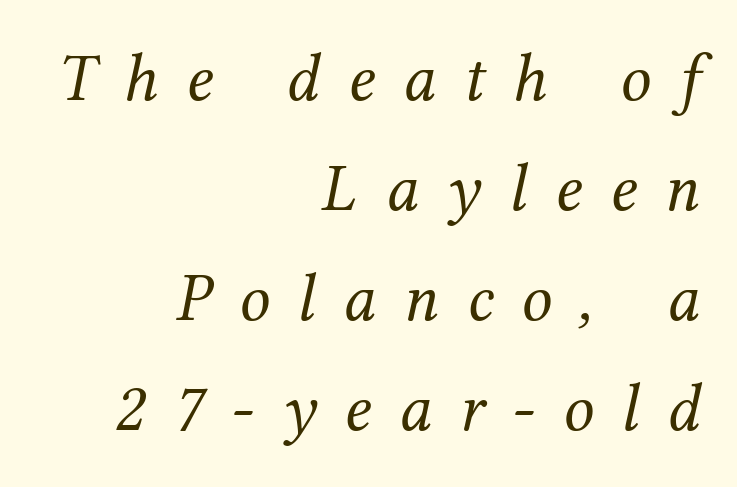
The image shows 68 px regular-weight serif type, italic (leaning right); set right-aligned, normal line spacing (1.62x), unusually wide letter spacing (+0.41 em), not underlined; medium stroke contrast and a medium x-height.
